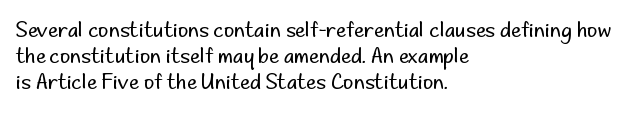
Q: Is the text bold? A: No.
Q: Is the text italic (slanted)? A: No, it is upright.
Q: Is the text underlined? A: No.
Q: How is the paragraph aligned? A: Left-aligned.
Q: Is the spacing between letters normal or unusually wide? A: Normal.
Q: Is the spacing between lines tight, normal or loose? A: Normal.
